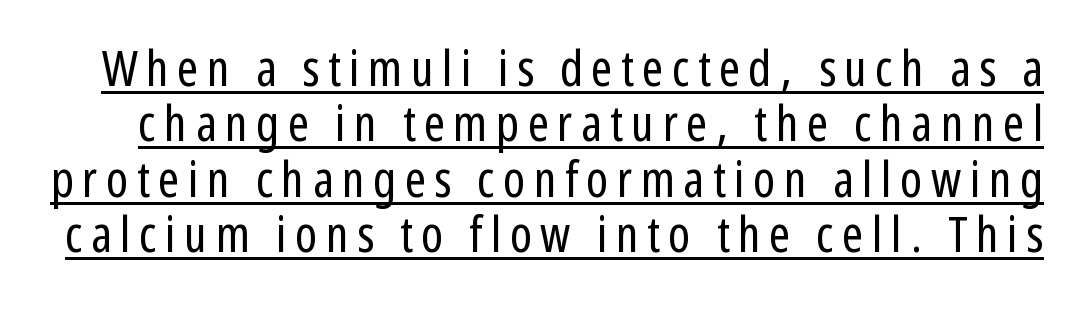
Is there much room between lines? No — they nearly touch. In designer terms, the underline attribute is active on this setting. Italic? Not at all — the glyphs are vertical. Summary of weight: not heavy and not bold. The text was rendered using a sans face with plain stroke endings. Varying glyph widths throughout — classic text-font behaviour.
